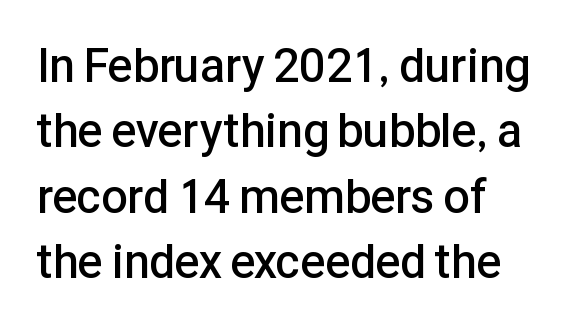
Nothing sits at the stroke ends, so this counts as sans-serif. Leading: standard. In CSS terms this would be text-align: left. Unmarked baselines from the first word to the last.
